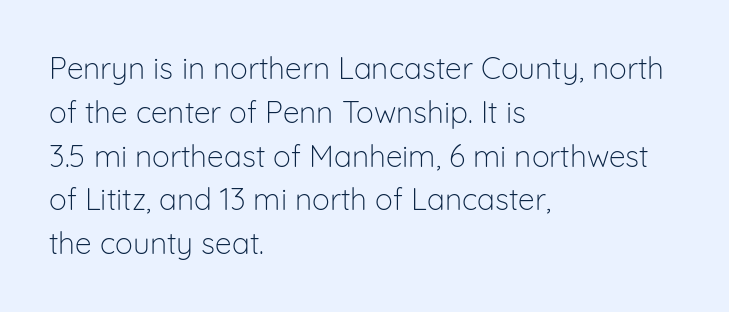
{"serif": "no", "italic": "no", "bold": "no", "weight": "light", "width": "normal", "stroke_contrast": "low", "x_height": "medium", "monospaced": "no", "underline": "no", "align": "left", "line_spacing": "normal", "line_spacing_ratio": 1.46, "letter_spacing": "normal", "letter_spacing_em": 0.0, "glyph_px": 30}
